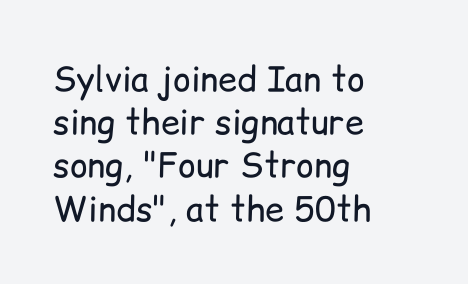
This is sans-serif lettering, the kind often seen on screens and signage. Only glyphs here, with clear space below each row. The compositor pushed each line to the left boundary. Does the leading feel generous? No, just average. Ordinary non-slanted type is in use.
